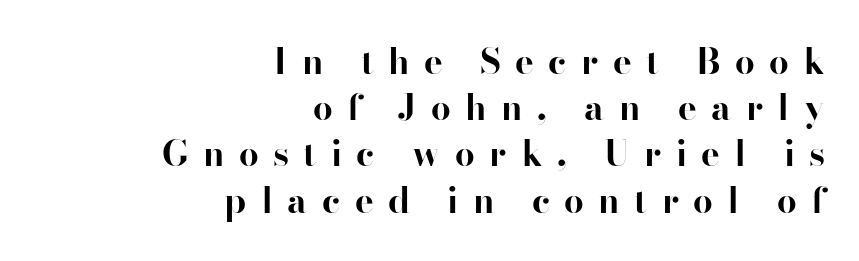
The image shows 35 px bold serif type, upright; set right-aligned, normal line spacing (1.32x), unusually wide letter spacing (+0.41 em), not underlined; high stroke contrast and a small x-height.
